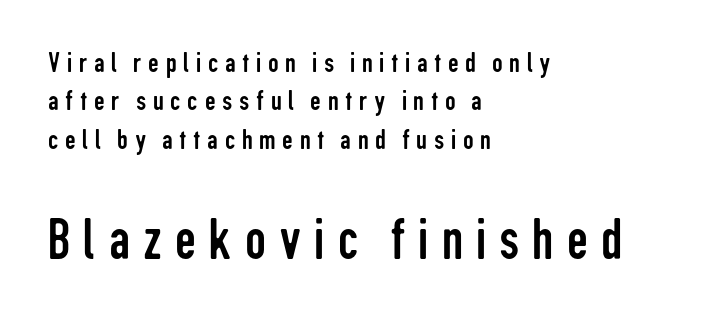
{"serif": "no", "italic": "no", "bold": "no", "weight": "regular", "width": "condensed", "stroke_contrast": "low", "x_height": "medium", "monospaced": "no", "underline": "no", "align": "left", "line_spacing": "normal", "line_spacing_ratio": 1.28, "letter_spacing": "wide", "letter_spacing_em": 0.22, "larger_block": "second", "size_ratio": 1.97, "glyph_px": 59}
